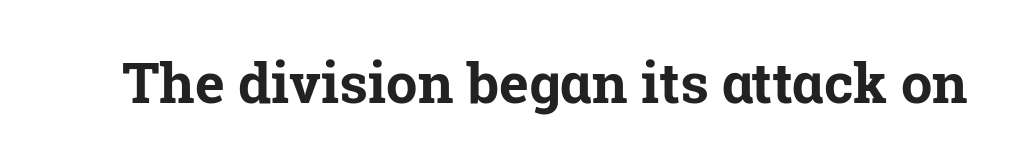
Q: Is the text bold? A: Yes.
Q: Is the text italic (slanted)? A: No, it is upright.
Q: Is the typeface a serif or a sans-serif typeface? A: Serif.
Q: Is the text underlined? A: No.
Q: Is the spacing between letters normal or unusually wide? A: Normal.
Q: Width (condensed, normal, or wide)? A: Normal.
Q: Stroke contrast? A: Low.
Q: x-height? A: Medium.
Q: Monospaced? A: No.
